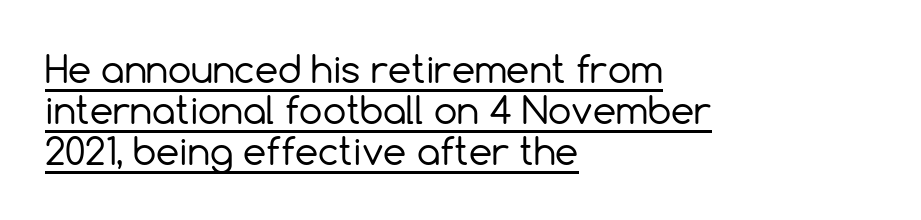
Q: Is the text bold? A: No.
Q: Is the text italic (slanted)? A: No, it is upright.
Q: Is the typeface a serif or a sans-serif typeface? A: Sans-serif.
Q: Is the text underlined? A: Yes.
Q: How is the paragraph aligned? A: Left-aligned.
Q: Is the spacing between letters normal or unusually wide? A: Normal.
Q: Is the spacing between lines tight, normal or loose? A: Tight.
Q: Width (condensed, normal, or wide)? A: Normal.
Q: x-height? A: Medium.
Q: Monospaced? A: No.
